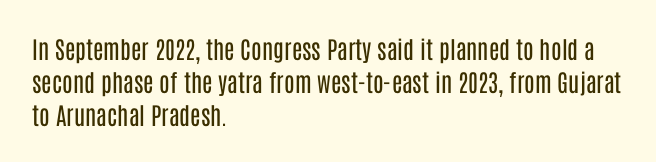
Q: Is the text bold? A: No.
Q: Is the text italic (slanted)? A: No, it is upright.
Q: Is the text underlined? A: No.
Q: How is the paragraph aligned? A: Left-aligned.
Q: Is the spacing between letters normal or unusually wide? A: Normal.
Q: Is the spacing between lines tight, normal or loose? A: Normal.
